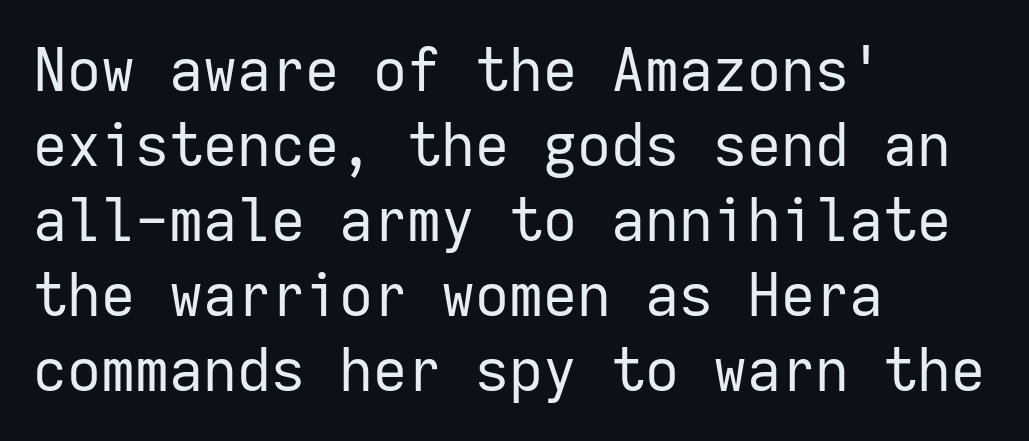
Q: Is the text bold? A: No.
Q: Is the text italic (slanted)? A: No, it is upright.
Q: Is the typeface a serif or a sans-serif typeface? A: Sans-serif.
Q: Is the text underlined? A: No.
Q: How is the paragraph aligned? A: Left-aligned.
Q: Is the spacing between letters normal or unusually wide? A: Normal.
Q: Is the spacing between lines tight, normal or loose? A: Normal.
Q: Width (condensed, normal, or wide)? A: Normal.
Q: Stroke contrast? A: Low.
Q: x-height? A: Medium.
Q: Monospaced? A: Yes.
